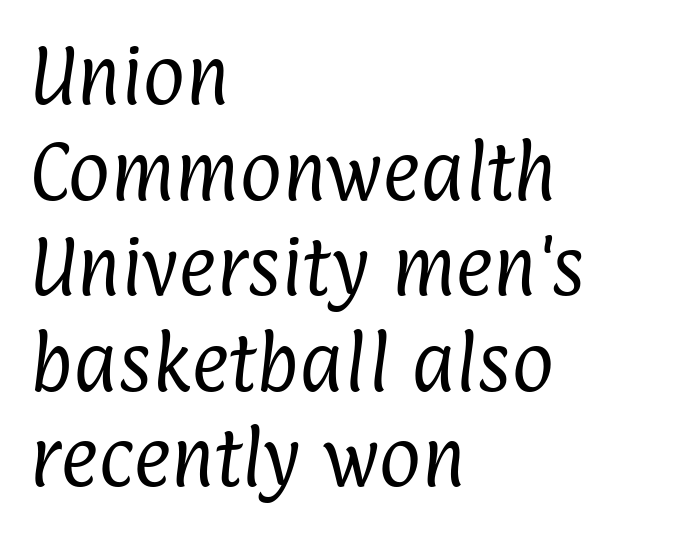
The image shows 65 px regular-weight, condensed sans-serif type; set left-aligned, normal line spacing (1.47x), normal letter spacing, not underlined; low stroke contrast and a medium x-height.
